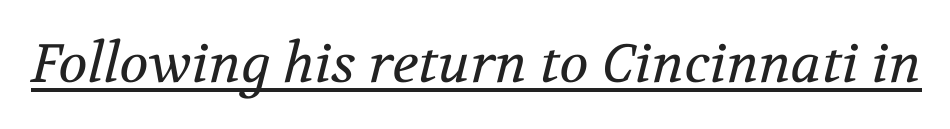
{"serif": "yes", "italic": "yes", "lean": "right", "slant_degrees": 12, "bold": "no", "weight": "regular", "width": "normal", "stroke_contrast": "medium", "x_height": "medium", "monospaced": "no", "underline": "yes", "letter_spacing": "normal", "letter_spacing_em": 0.0, "glyph_px": 54}
